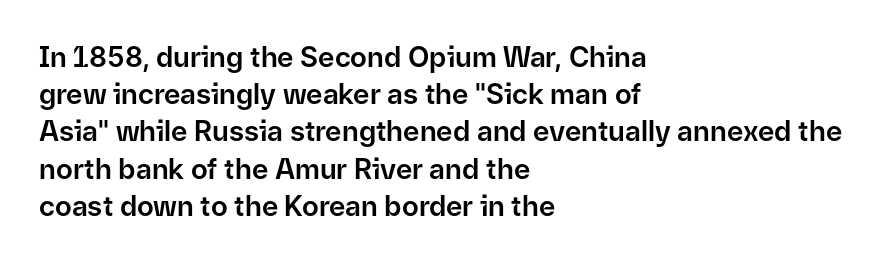
Q: Is the text italic (slanted)? A: No, it is upright.
Q: Is the typeface a serif or a sans-serif typeface? A: Sans-serif.
Q: Is the text underlined? A: No.
Q: How is the paragraph aligned? A: Left-aligned.
Q: Is the spacing between letters normal or unusually wide? A: Normal.
Q: Is the spacing between lines tight, normal or loose? A: Normal.
Q: Width (condensed, normal, or wide)? A: Normal.
Q: Stroke contrast? A: Low.
Q: x-height? A: Medium.
Q: Monospaced? A: No.
